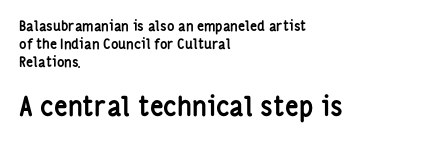
{"italic": "no", "bold": "yes", "underline": "no", "align": "left", "line_spacing": "normal", "line_spacing_ratio": 1.28, "letter_spacing": "normal", "letter_spacing_em": 0.0, "larger_block": "second", "size_ratio": 1.93, "glyph_px": 27}
